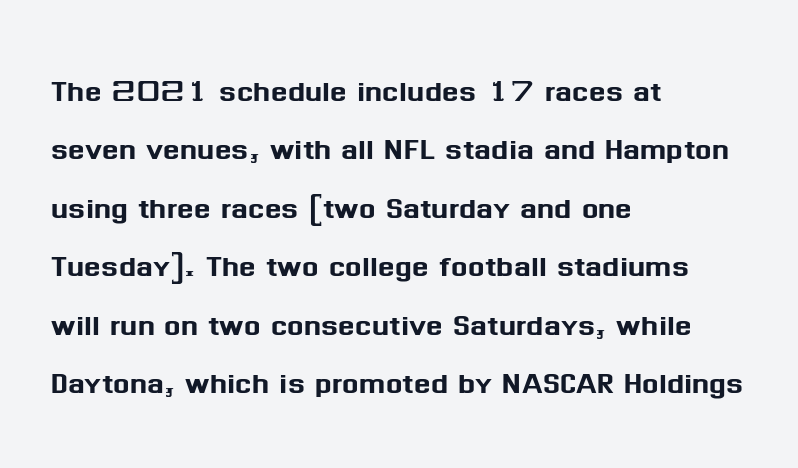
How would I describe the line gaps? Plain and ordinary. Any mark beneath the type? The region is blank. Line beginnings align vertically; line endings do not. Quick note: not italic, upright.
